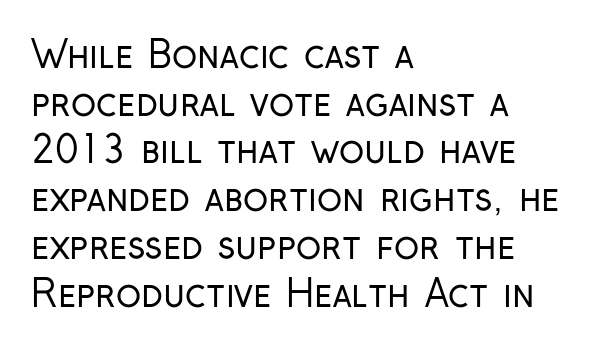
Letter spacing: default. Typographically, this falls in the sans-serif category. Vertical spacing — default. Each letter keeps its own natural width here, so spacing adapts to shape. A typesetter would mark this as roman, not italic.
